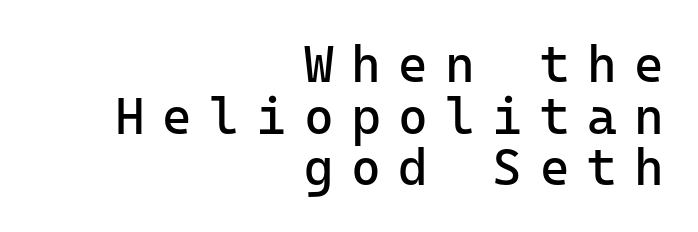
Q: Is the text bold? A: No.
Q: Is the text italic (slanted)? A: No, it is upright.
Q: Is the typeface a serif or a sans-serif typeface? A: Sans-serif.
Q: Is the text underlined? A: No.
Q: How is the paragraph aligned? A: Right-aligned.
Q: Is the spacing between letters normal or unusually wide? A: Unusually wide.
Q: Is the spacing between lines tight, normal or loose? A: Tight.
Q: Width (condensed, normal, or wide)? A: Normal.
Q: Stroke contrast? A: Low.
Q: x-height? A: Medium.
Q: Monospaced? A: Yes.
